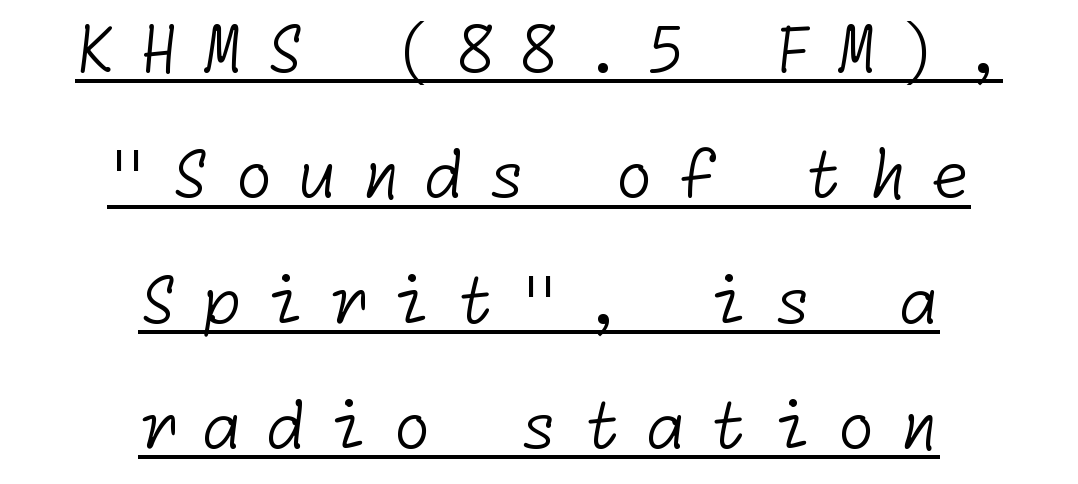
{"serif": "no", "bold": "no", "weight": "light", "width": "normal", "stroke_contrast": "low", "x_height": "medium", "underline": "yes", "align": "center", "line_spacing": "loose", "line_spacing_ratio": 1.96, "letter_spacing": "wide", "letter_spacing_em": 0.37, "glyph_px": 64}
